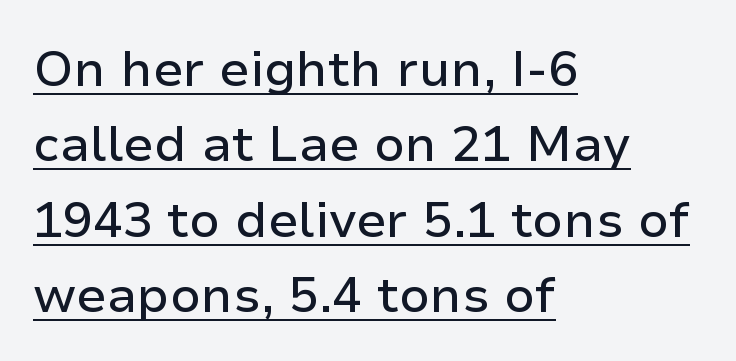
Q: Is the text italic (slanted)? A: No, it is upright.
Q: Is the typeface a serif or a sans-serif typeface? A: Sans-serif.
Q: Is the text underlined? A: Yes.
Q: How is the paragraph aligned? A: Left-aligned.
Q: Is the spacing between letters normal or unusually wide? A: Normal.
Q: Is the spacing between lines tight, normal or loose? A: Normal.
Q: Width (condensed, normal, or wide)? A: Normal.
Q: Stroke contrast? A: Low.
Q: x-height? A: Medium.
Q: Monospaced? A: No.
